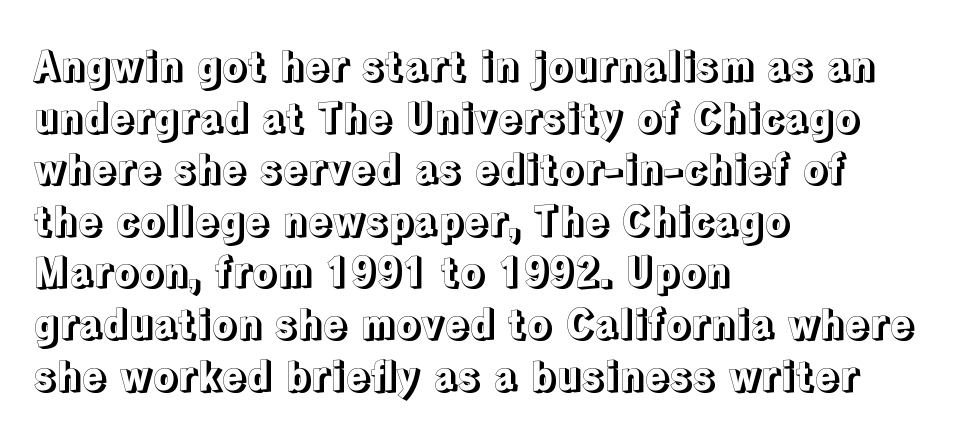
Q: Is the text italic (slanted)? A: No, it is upright.
Q: Is the text underlined? A: No.
Q: How is the paragraph aligned? A: Left-aligned.
Q: Is the spacing between letters normal or unusually wide? A: Normal.
Q: Is the spacing between lines tight, normal or loose? A: Normal.
Q: Width (condensed, normal, or wide)? A: Normal.
Q: x-height? A: Medium.
Q: Monospaced? A: No.
